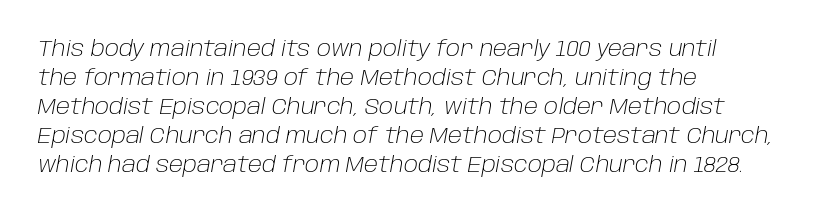
The image shows 22 px text type, italic (leaning right); set left-aligned, normal line spacing (1.32x), normal letter spacing, not underlined.
